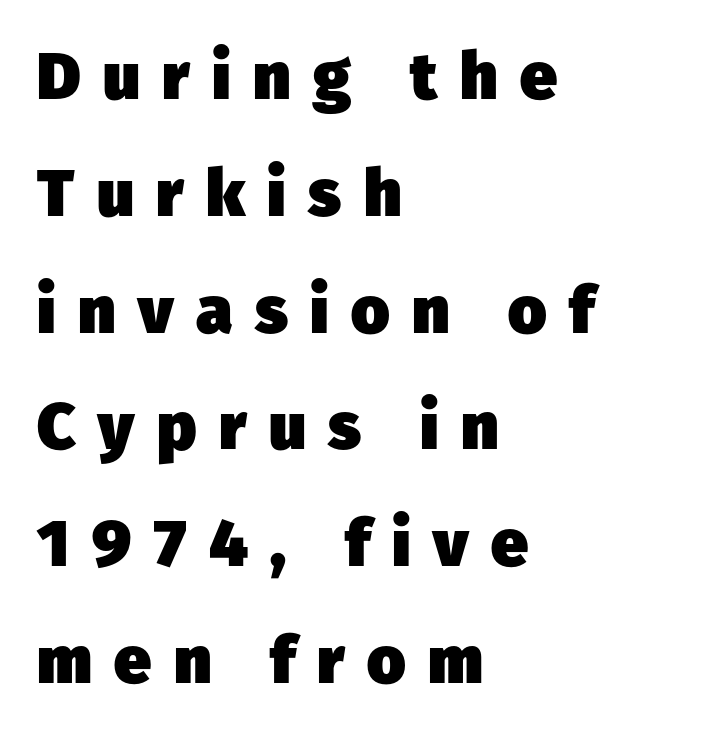
The line texture is sparse and dotted thanks to wide tracking. Font category for this specimen: sans-serif. Typographic density is high because the face is bold. The typesetter chose a ragged-right arrangement here. Think of a printed novel: that variable character pitch is what you see here. This rendering features lettering with no underline.
